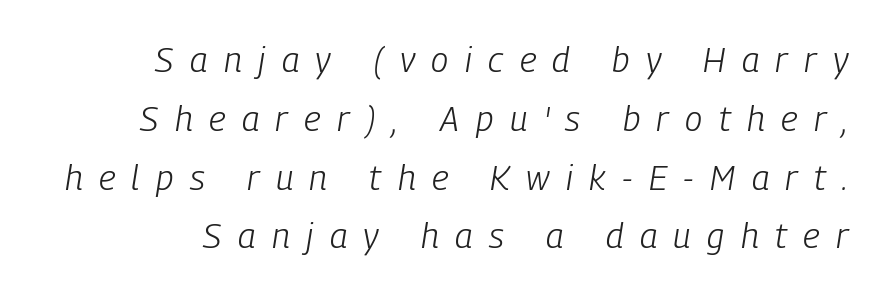
{"italic": "yes", "lean": "right", "slant_degrees": 9, "bold": "no", "weight": "light", "width": "condensed", "stroke_contrast": "low", "x_height": "medium", "monospaced": "no", "underline": "no", "line_spacing": "normal", "line_spacing_ratio": 1.68, "letter_spacing": "wide", "letter_spacing_em": 0.47, "glyph_px": 35}
